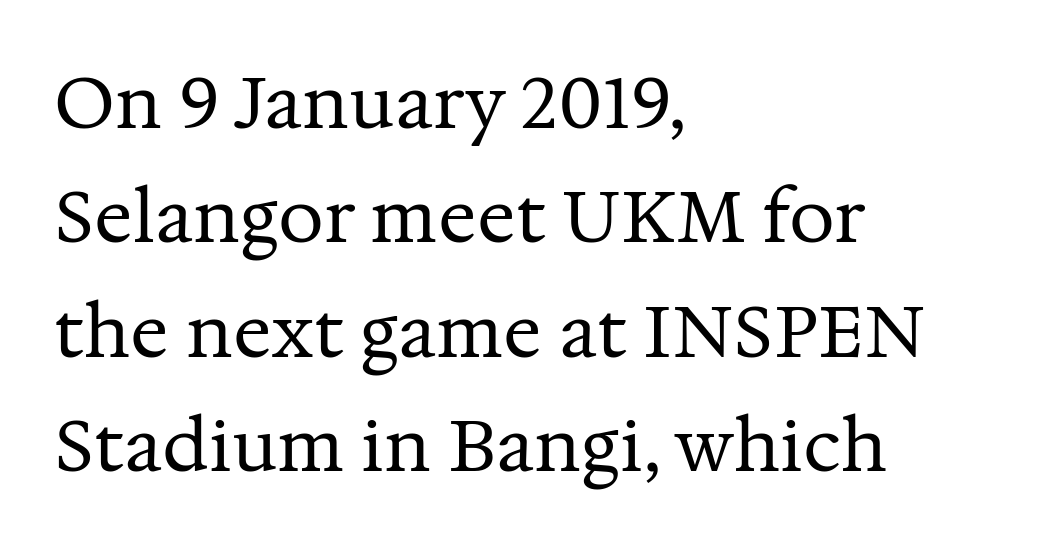
Whoever set this chose a conventional vertical rhythm. Students, note that the glyphs here touch the page at normal intervals. A typesetter would call this proportional, since set widths differ per character. Characters remain perfectly vertical along every line. The designer went with a serif here, giving each stem small feet. The baseline area is clear.
